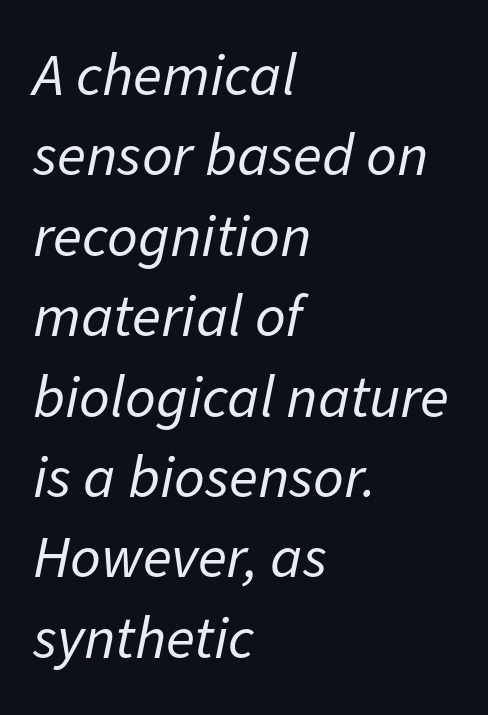
Q: Is the text bold? A: No.
Q: Is the text italic (slanted)? A: Yes, it leans right by about 11 degrees.
Q: Is the text underlined? A: No.
Q: How is the paragraph aligned? A: Left-aligned.
Q: Is the spacing between letters normal or unusually wide? A: Normal.
Q: Is the spacing between lines tight, normal or loose? A: Normal.
Q: Width (condensed, normal, or wide)? A: Normal.
Q: Stroke contrast? A: Low.
Q: x-height? A: Medium.
Q: Monospaced? A: No.
